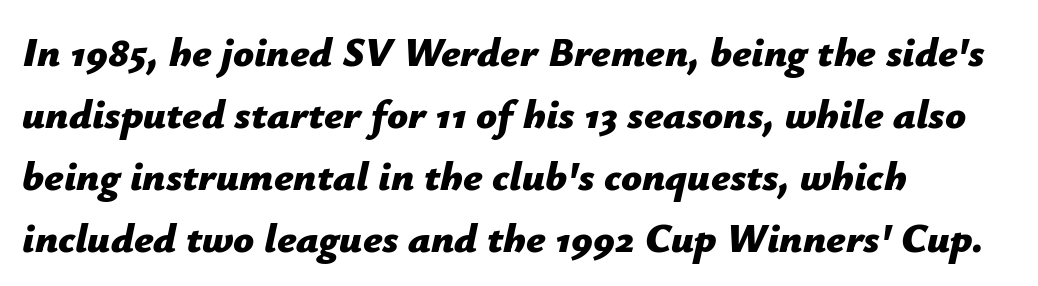
Q: Is the text bold? A: Yes.
Q: Is the text italic (slanted)? A: Yes, it leans right by about 12 degrees.
Q: Is the text underlined? A: No.
Q: How is the paragraph aligned? A: Left-aligned.
Q: Is the spacing between letters normal or unusually wide? A: Normal.
Q: Is the spacing between lines tight, normal or loose? A: Normal.
Q: Width (condensed, normal, or wide)? A: Normal.
Q: Stroke contrast? A: Low.
Q: x-height? A: Medium.
Q: Monospaced? A: No.
